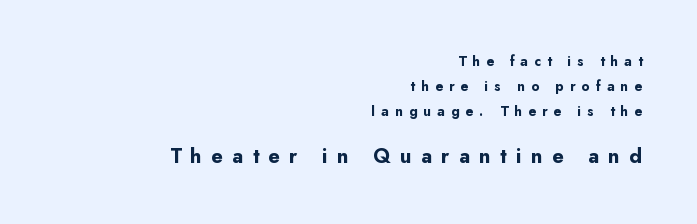
The image shows 21 px bold type, upright; set right-aligned, line spacing 1.77x, unusually wide letter spacing (+0.44 em), not underlined; the second (bottom) block is 1.5x larger.
